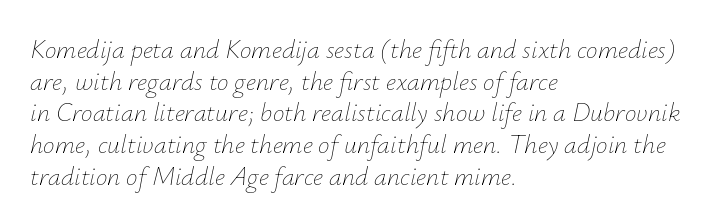
The image shows 26 px text type, italic (leaning right); set left-aligned, line spacing 1.22x, normal letter spacing, not underlined.
